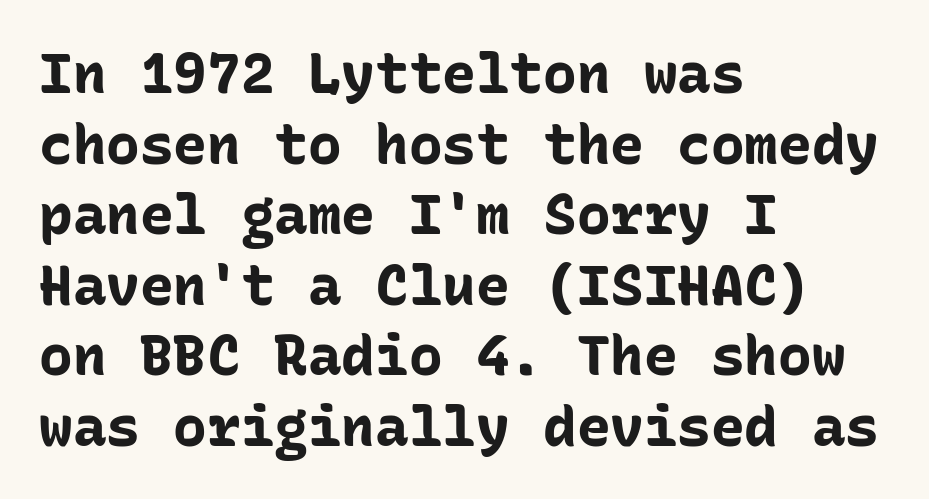
The image shows 56 px bold sans-serif type, upright, monospaced; set left-aligned, normal line spacing (1.26x), normal letter spacing, not underlined; low stroke contrast and a medium x-height.
